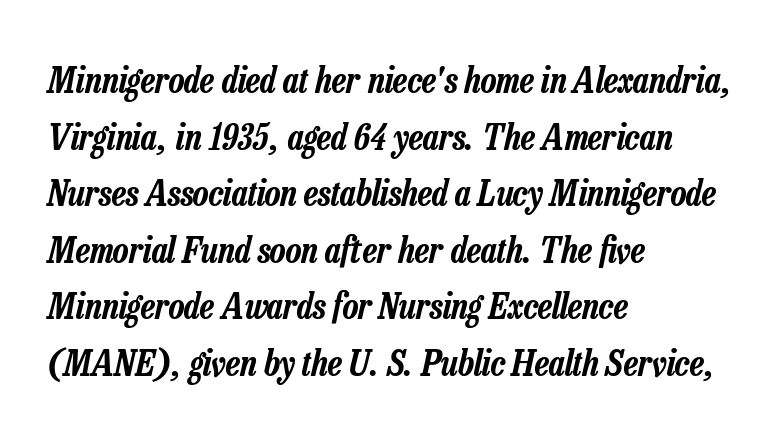
Q: Is the text italic (slanted)? A: Yes, it leans right by about 13 degrees.
Q: Is the text underlined? A: No.
Q: How is the paragraph aligned? A: Left-aligned.
Q: Is the spacing between letters normal or unusually wide? A: Normal.
Q: Is the spacing between lines tight, normal or loose? A: Normal.
Q: Width (condensed, normal, or wide)? A: Condensed.
Q: Stroke contrast? A: Low.
Q: x-height? A: Medium.
Q: Monospaced? A: No.
